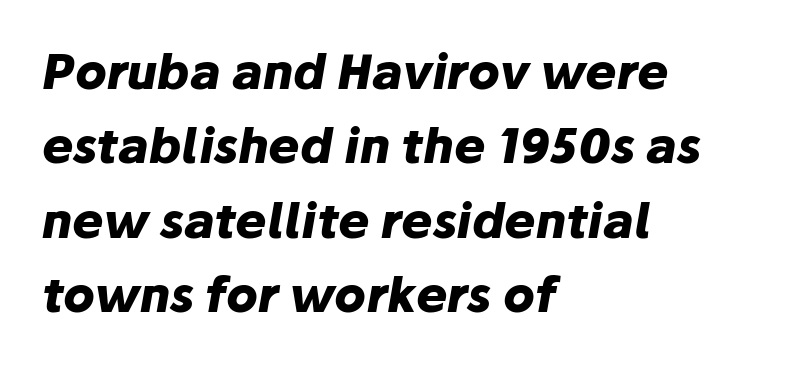
Q: Is the text bold? A: Yes.
Q: Is the text italic (slanted)? A: Yes, it leans right by about 10 degrees.
Q: Is the text underlined? A: No.
Q: How is the paragraph aligned? A: Left-aligned.
Q: Is the spacing between letters normal or unusually wide? A: Normal.
Q: Is the spacing between lines tight, normal or loose? A: Normal.
Q: Width (condensed, normal, or wide)? A: Normal.
Q: Stroke contrast? A: Low.
Q: x-height? A: Medium.
Q: Monospaced? A: No.
